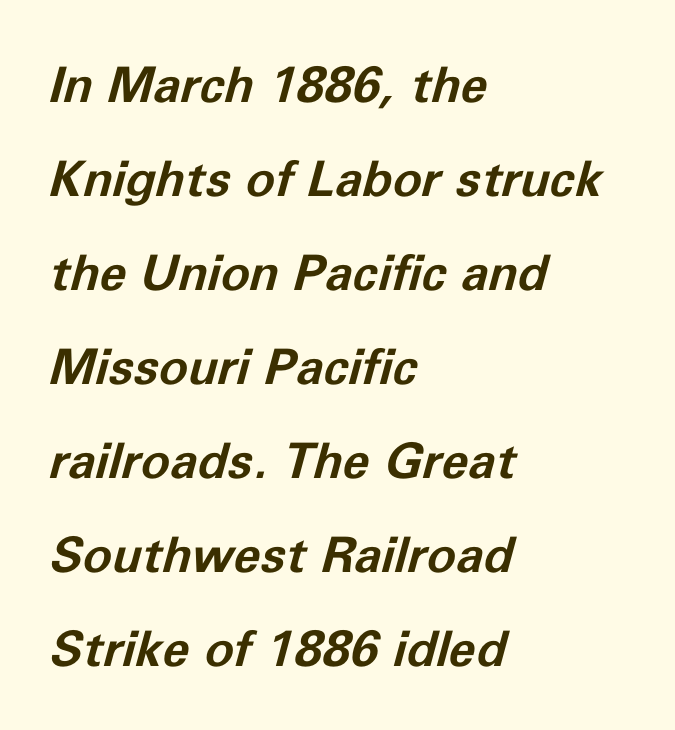
Line starts are locked; line ends wander. Observe the lean: these are italic letterforms. One glance says open: line gaps are wider than usual. Varying glyph widths throughout — classic text-font behaviour. Only glyphs here, with clear space below each row. The passage shown has conventional tracking throughout.
